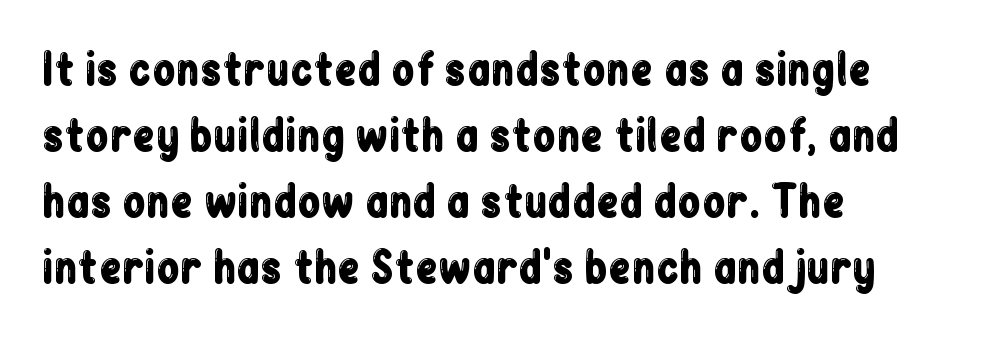
{"serif": "no", "italic": "no", "width": "condensed", "stroke_contrast": "low", "x_height": "medium", "monospaced": "no", "underline": "no", "align": "left", "line_spacing": "normal", "line_spacing_ratio": 1.57, "letter_spacing": "normal", "letter_spacing_em": 0.0, "glyph_px": 42}
